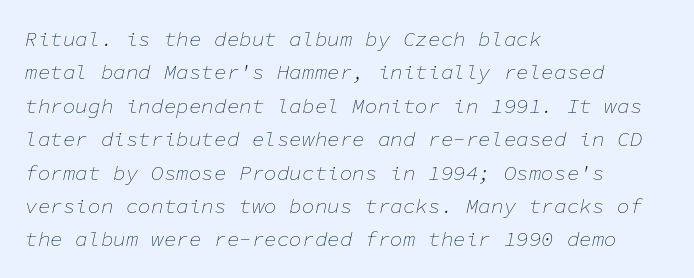
{"italic": "yes", "lean": "right", "slant_degrees": 11, "bold": "no", "underline": "no", "align": "left", "line_spacing": "normal", "line_spacing_ratio": 1.59, "letter_spacing": "normal", "letter_spacing_em": 0.0, "glyph_px": 21}
